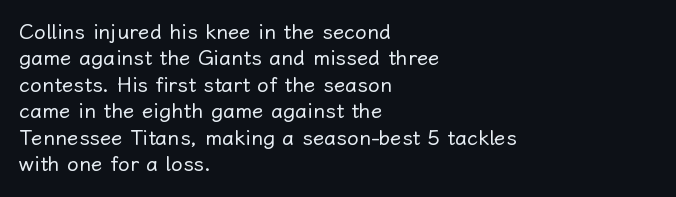
{"italic": "no", "bold": "no", "underline": "no", "align": "left", "line_spacing": "normal", "line_spacing_ratio": 1.26, "letter_spacing": "normal", "letter_spacing_em": 0.0, "glyph_px": 21}
